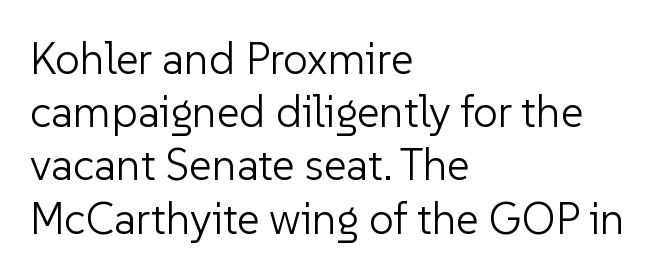
{"serif": "no", "italic": "no", "bold": "no", "weight": "light", "width": "normal", "stroke_contrast": "low", "x_height": "medium", "monospaced": "no", "underline": "no", "align": "left", "line_spacing_ratio": 1.21, "letter_spacing": "normal", "letter_spacing_em": 0.0, "glyph_px": 44}
